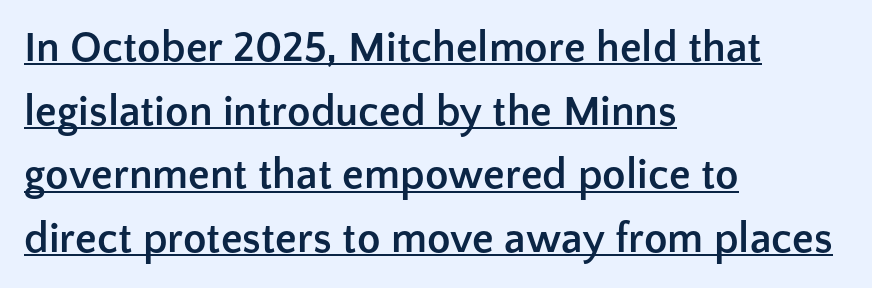
The font family rendered here belongs to the sans-serif group. These lines keep a tight, regular rhythm from letter to letter. Heavy, bold letterforms. The passage shown is typed in a proportional face where columns would drift. The glyphs are accompanied by a horizontal stroke just below them.
